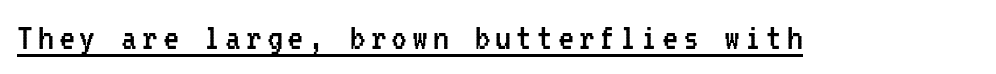
Q: Is the text bold? A: No.
Q: Is the text italic (slanted)? A: No, it is upright.
Q: Is the typeface a serif or a sans-serif typeface? A: Sans-serif.
Q: Is the text underlined? A: Yes.
Q: Width (condensed, normal, or wide)? A: Condensed.
Q: Stroke contrast? A: Low.
Q: x-height? A: Medium.
Q: Monospaced? A: Yes.
